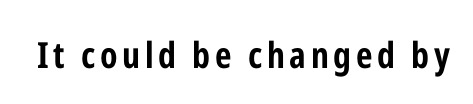
Heavy, bold letterforms. Typographically, this falls in the sans-serif category. Upright lettering throughout. No word sits above an underline. Here the designer chose a conventional face with non-uniform glyph widths.
